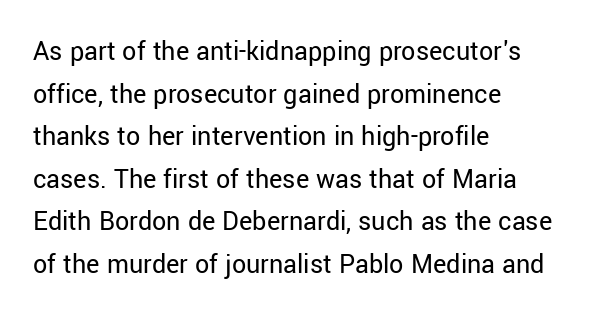
{"serif": "no", "italic": "no", "bold": "no", "weight": "regular", "width": "normal", "stroke_contrast": "low", "x_height": "medium", "monospaced": "no", "underline": "no", "align": "left", "line_spacing": "normal", "line_spacing_ratio": 1.52, "letter_spacing": "normal", "letter_spacing_em": 0.0, "glyph_px": 28}
